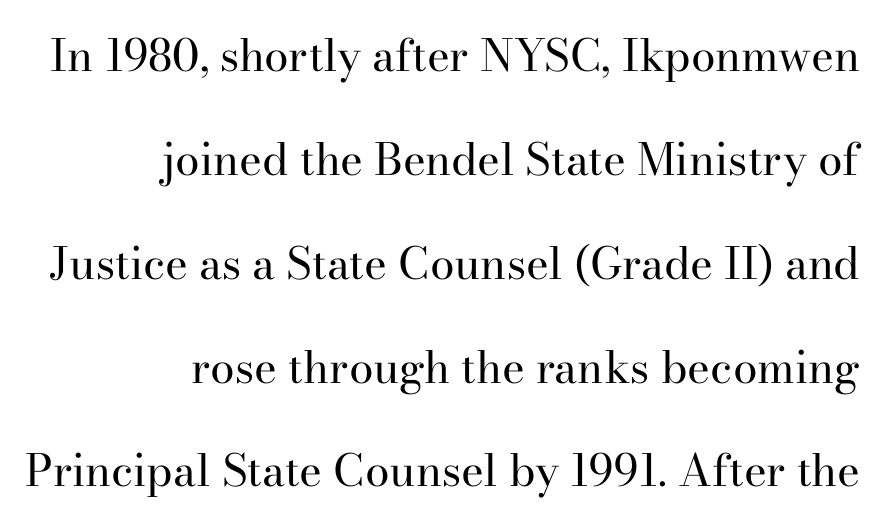
Q: Is the text bold? A: No.
Q: Is the text italic (slanted)? A: No, it is upright.
Q: Is the typeface a serif or a sans-serif typeface? A: Serif.
Q: Is the text underlined? A: No.
Q: How is the paragraph aligned? A: Right-aligned.
Q: Is the spacing between letters normal or unusually wide? A: Normal.
Q: Is the spacing between lines tight, normal or loose? A: Loose.
Q: Width (condensed, normal, or wide)? A: Normal.
Q: Stroke contrast? A: High.
Q: x-height? A: Small.
Q: Monospaced? A: No.
